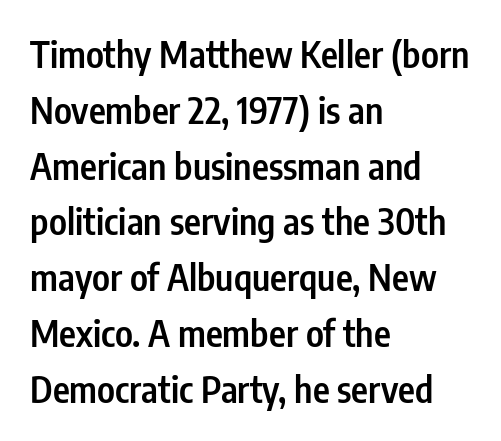
A normal amount of white space separates one row of letters from the next. Short and long lines alike share a common starting point at left. This is the regular roman posture of the typeface. The rendering uses natural spacing where letterforms have individual widths. Here the glyphs are tracked normally, forming tight word shapes.
